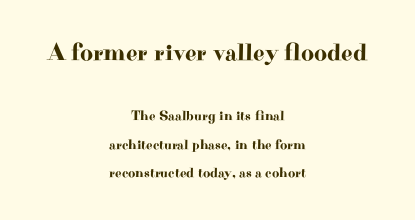
{"italic": "no", "underline": "no", "align": "center", "line_spacing": "loose", "line_spacing_ratio": 2.02, "letter_spacing": "normal", "letter_spacing_em": 0.0, "larger_block": "first", "size_ratio": 1.79, "glyph_px": 25}
